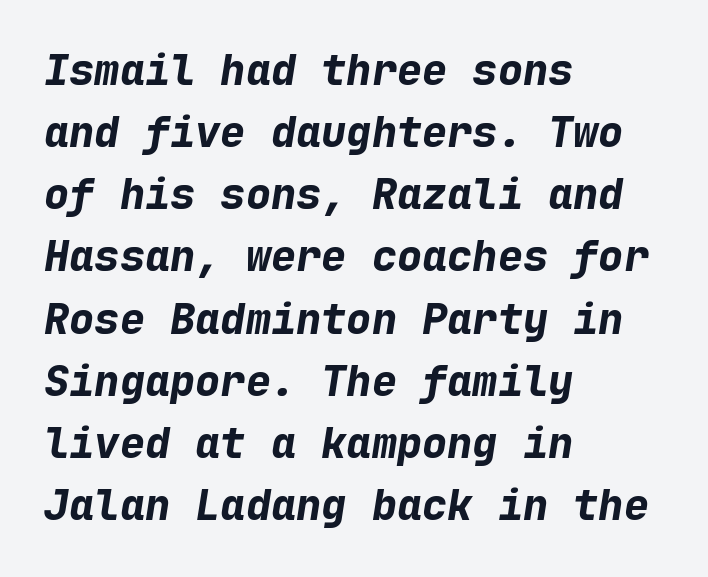
The image shows 42 px bold type, italic (leaning right), monospaced; set left-aligned, normal line spacing (1.48x), normal letter spacing, not underlined; low stroke contrast and a medium x-height.
